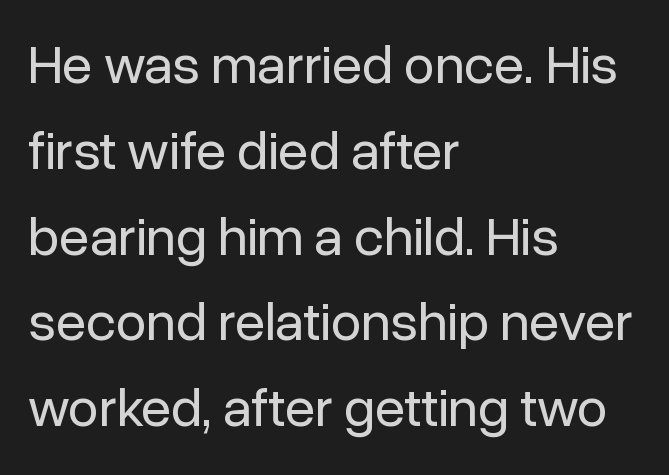
Q: Is the text bold? A: No.
Q: Is the text italic (slanted)? A: No, it is upright.
Q: Is the typeface a serif or a sans-serif typeface? A: Sans-serif.
Q: Is the text underlined? A: No.
Q: How is the paragraph aligned? A: Left-aligned.
Q: Is the spacing between letters normal or unusually wide? A: Normal.
Q: Is the spacing between lines tight, normal or loose? A: Normal.
Q: Width (condensed, normal, or wide)? A: Normal.
Q: Stroke contrast? A: Low.
Q: x-height? A: Medium.
Q: Monospaced? A: No.
